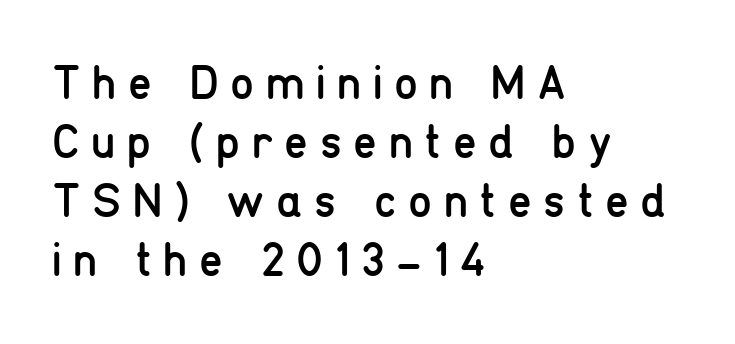
The image shows 48 px regular-weight, condensed sans-serif type, upright; set left-aligned, line spacing 1.23x, unusually wide letter spacing (+0.24 em), not underlined; low stroke contrast and a medium x-height.
